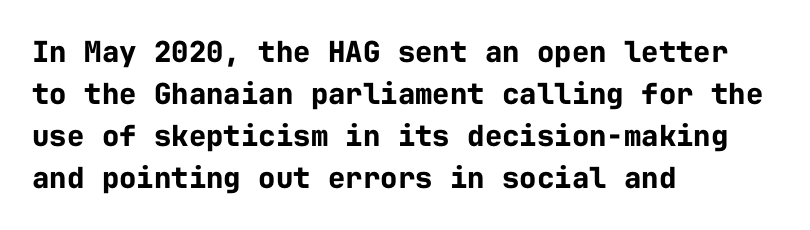
The image shows 29 px bold sans-serif type, upright, monospaced; set left-aligned, normal line spacing (1.45x), normal letter spacing, not underlined; low stroke contrast and a medium x-height.
